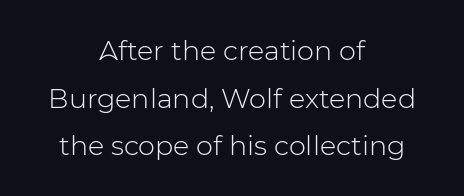
{"italic": "no", "bold": "no", "underline": "no", "align": "center", "line_spacing_ratio": 1.76, "letter_spacing": "normal", "letter_spacing_em": 0.0, "glyph_px": 27}
